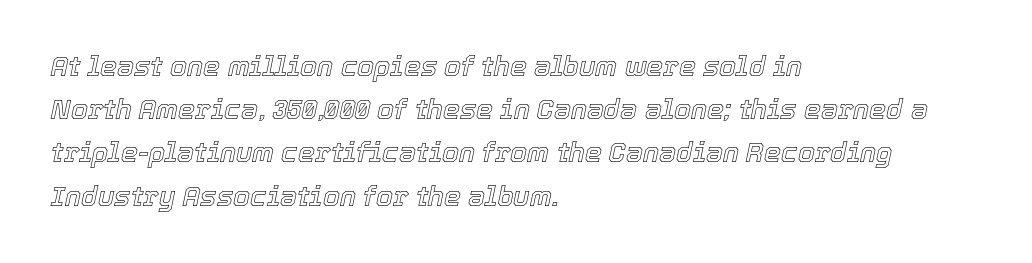
Q: Is the text italic (slanted)? A: Yes, it leans right by about 12 degrees.
Q: Is the text underlined? A: No.
Q: How is the paragraph aligned? A: Left-aligned.
Q: Is the spacing between letters normal or unusually wide? A: Normal.
Q: Is the spacing between lines tight, normal or loose? A: Normal.
